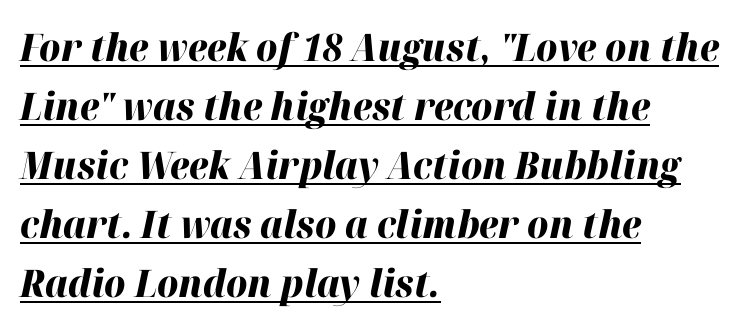
Q: Is the text bold? A: Yes.
Q: Is the text italic (slanted)? A: Yes, it leans right by about 12 degrees.
Q: Is the text underlined? A: Yes.
Q: How is the paragraph aligned? A: Left-aligned.
Q: Is the spacing between letters normal or unusually wide? A: Normal.
Q: Is the spacing between lines tight, normal or loose? A: Normal.
Q: Width (condensed, normal, or wide)? A: Normal.
Q: Stroke contrast? A: High.
Q: x-height? A: Medium.
Q: Monospaced? A: No.
